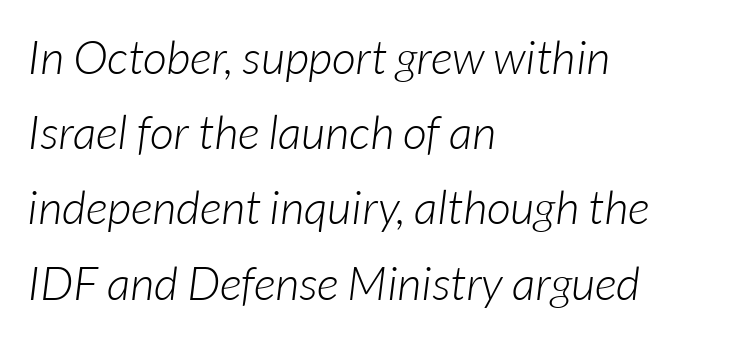
The paragraph shown leans on its left margin. Character widths vary here, with narrow letters taking less room than wide ones. An italicized treatment has been applied to the whole sample. The strokes are not fattened; the text isn't bold. Successive baselines arrive at the customary interval. Nobody drew a line under any word here.
